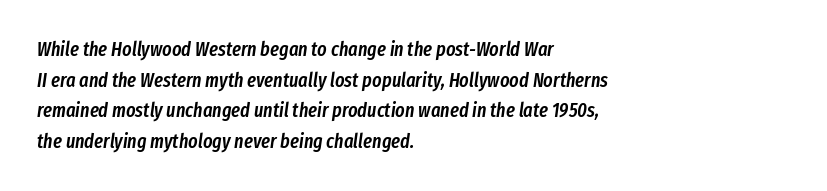
Horizontal bands of white between lines are of average thickness. How heavy is the stroke? Medium-heavy — a semibold, shy of bold. These lines were composed using italics. Nobody drew a line under any word here. Is the letter spacing exaggerated? No — it looks like the ordinary default. If you drew a ruler down the left edge, every line would touch it.
